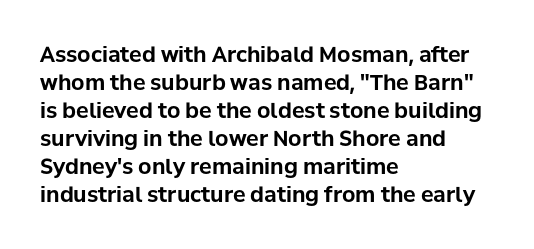
Style check: upright. Reading down the block, your eye returns to a fixed left position each line. This rendering leaves character spacing at its baseline value. Check under the words: just untouched page.
